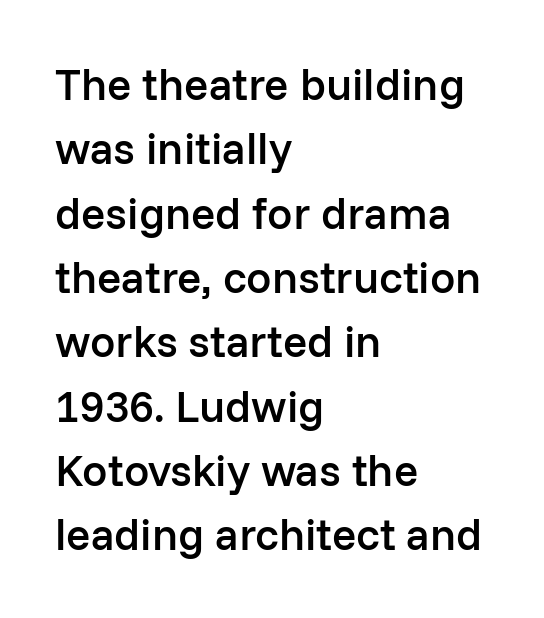
Spacing verdict: proportional, widths tailored to each character. In terms of letterspacing, this is plain default setting. Ordinary non-slanted type is in use. The strokes are fattened partway — semibold, not bold. The glyphs are unaccompanied by any horizontal stroke below them. These lines sit exactly where default settings would place them.
